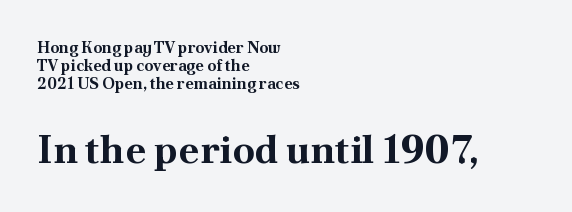
The sample has been set heavy, in full bold. These lines are rendered in a variable-pitch font. The characters display serif detailing at their extremities. Honestly, the letter spacing is just normal — you wouldn't notice it. Lines of text with bare space underneath. Notice how descenders almost collide with the ascenders below — that's tight leading.
